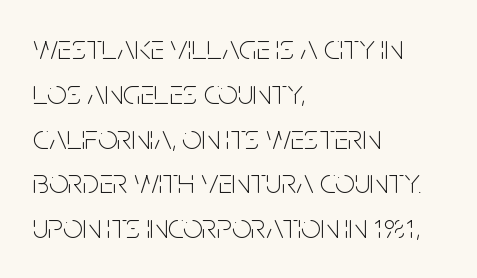
The image shows 35 px thin, condensed sans-serif type, upright; set left-aligned, normal line spacing (1.28x), normal letter spacing, not underlined; low stroke contrast and a large x-height.
